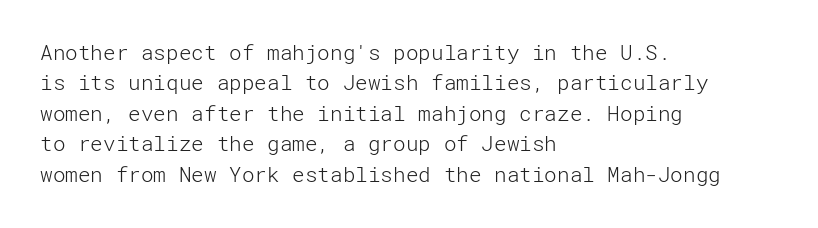
Q: Is the text bold? A: No.
Q: Is the text italic (slanted)? A: No, it is upright.
Q: Is the text underlined? A: No.
Q: How is the paragraph aligned? A: Left-aligned.
Q: Is the spacing between letters normal or unusually wide? A: Normal.
Q: Is the spacing between lines tight, normal or loose? A: Normal.
